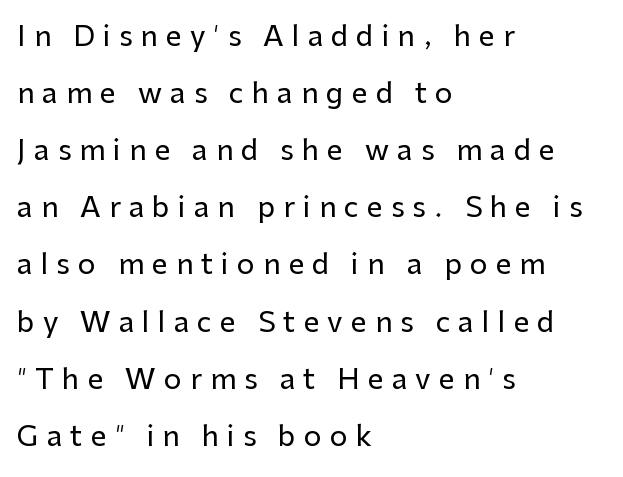
Q: Is the text italic (slanted)? A: No, it is upright.
Q: Is the typeface a serif or a sans-serif typeface? A: Sans-serif.
Q: Is the text underlined? A: No.
Q: How is the paragraph aligned? A: Left-aligned.
Q: Is the spacing between letters normal or unusually wide? A: Unusually wide.
Q: Is the spacing between lines tight, normal or loose? A: Loose.
Q: Width (condensed, normal, or wide)? A: Normal.
Q: Stroke contrast? A: Low.
Q: x-height? A: Medium.
Q: Monospaced? A: No.
